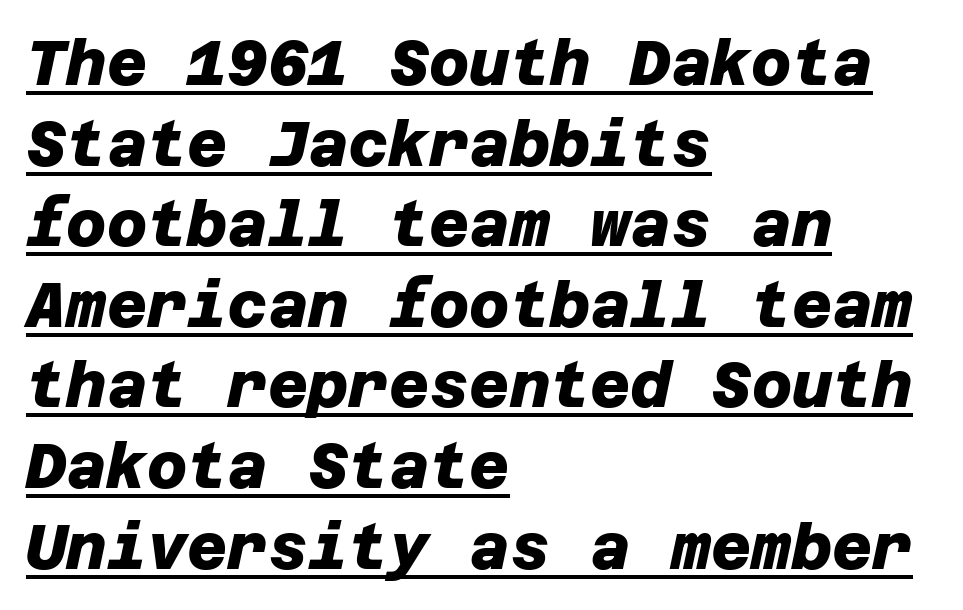
The typeface chosen for these lines omits serifs. A typographer would call this underscored text. Caption: standard tracking, unaltered. Left-aligned paragraph, ragged on the right. In terms of leading, this rendering sits right in the middle. I'd describe the lettering as bold — thick and assertive.
